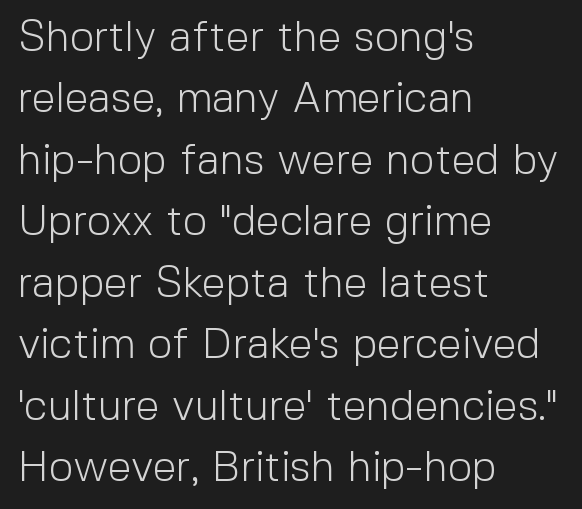
Italic: no, the glyphs are upright roman. The font sits on the lighter half of the weight spectrum, regular included. The letters sit at their default tracking, neither squeezed nor spread. Varying glyph widths throughout — classic text-font behaviour.
